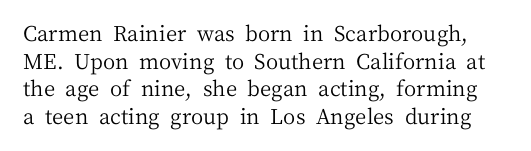
Q: Is the text bold? A: No.
Q: Is the text italic (slanted)? A: No, it is upright.
Q: Is the text underlined? A: No.
Q: Is the spacing between letters normal or unusually wide? A: Normal.
Q: Is the spacing between lines tight, normal or loose? A: Normal.
